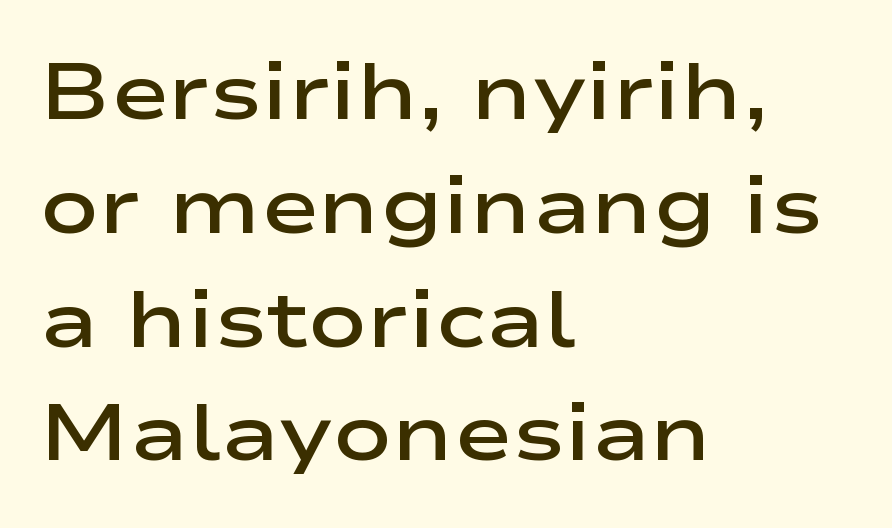
Q: Is the text bold? A: Semi-bold.
Q: Is the text italic (slanted)? A: No, it is upright.
Q: Is the typeface a serif or a sans-serif typeface? A: Sans-serif.
Q: Is the text underlined? A: No.
Q: How is the paragraph aligned? A: Left-aligned.
Q: Is the spacing between letters normal or unusually wide? A: Normal.
Q: Is the spacing between lines tight, normal or loose? A: Normal.
Q: Width (condensed, normal, or wide)? A: Wide.
Q: Stroke contrast? A: Low.
Q: x-height? A: Medium.
Q: Monospaced? A: No.
